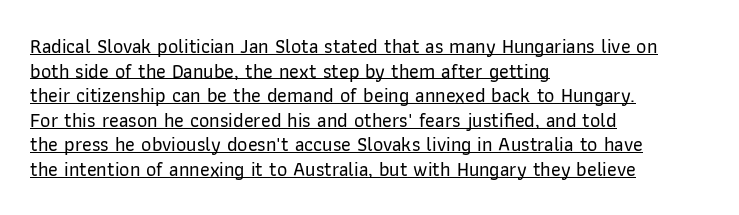
{"italic": "no", "underline": "yes", "align": "left", "line_spacing_ratio": 1.23, "letter_spacing": "normal", "letter_spacing_em": 0.0, "glyph_px": 20}
